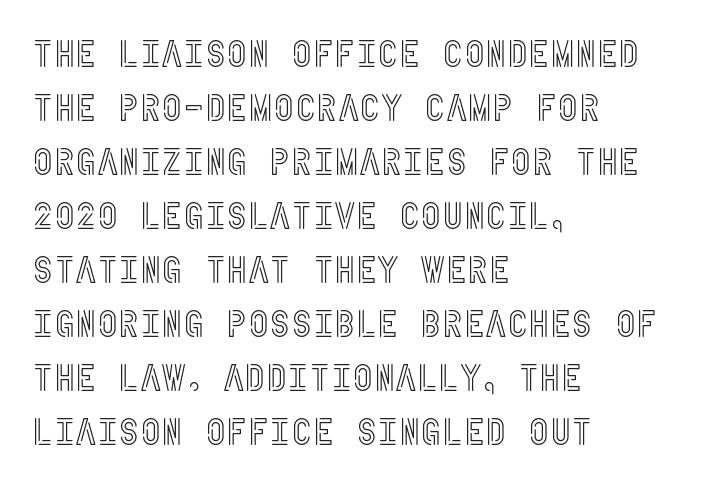
It's the straight-up-and-down kind of type. You could call the tracking neutral — neither tight nor loose. This sample is left-justified, so line endings fall wherever the words run out. The passage shown stacks its lines at a standard gap. The baseline area is clear.
